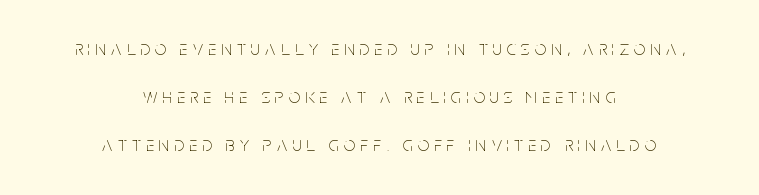
{"italic": "no", "bold": "no", "underline": "no", "align": "center", "line_spacing": "loose", "line_spacing_ratio": 2.41, "letter_spacing": "wide", "letter_spacing_em": 0.26, "glyph_px": 20}
